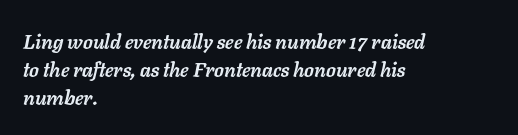
The image shows 20 px bold type, italic (leaning right); set left-aligned, normal line spacing (1.41x), normal letter spacing, not underlined.
